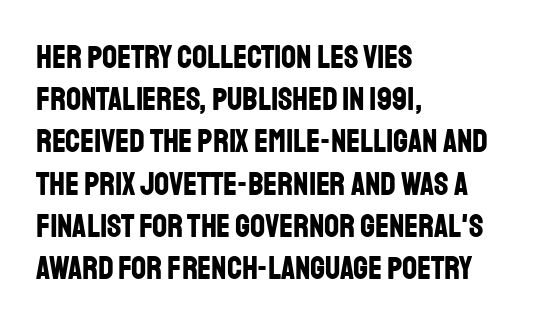
The image shows 33 px bold, condensed sans-serif type, upright; set left-aligned, normal line spacing (1.28x), normal letter spacing, not underlined; low stroke contrast and a large x-height.
